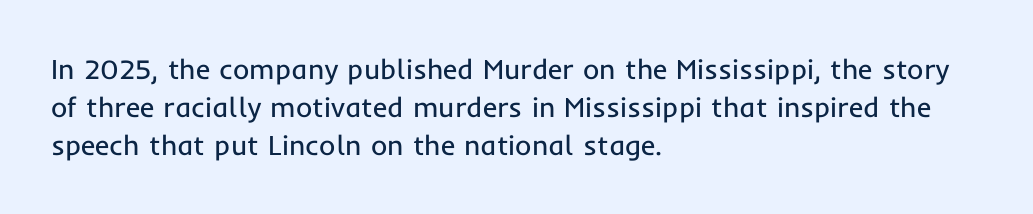
{"serif": "no", "italic": "no", "bold": "no", "weight": "regular", "width": "normal", "stroke_contrast": "low", "x_height": "medium", "monospaced": "no", "underline": "no", "align": "left", "line_spacing": "normal", "line_spacing_ratio": 1.35, "letter_spacing": "normal", "letter_spacing_em": 0.0, "glyph_px": 28}
